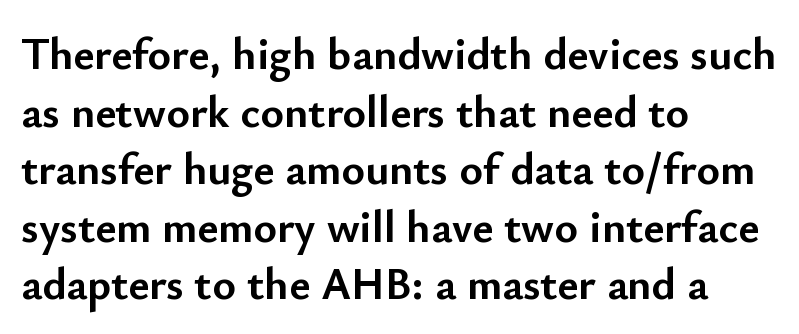
Q: Is the text bold? A: Yes.
Q: Is the text italic (slanted)? A: No, it is upright.
Q: Is the typeface a serif or a sans-serif typeface? A: Sans-serif.
Q: Is the text underlined? A: No.
Q: How is the paragraph aligned? A: Left-aligned.
Q: Is the spacing between letters normal or unusually wide? A: Normal.
Q: Is the spacing between lines tight, normal or loose? A: Normal.
Q: Width (condensed, normal, or wide)? A: Normal.
Q: Stroke contrast? A: Low.
Q: x-height? A: Small.
Q: Monospaced? A: No.
